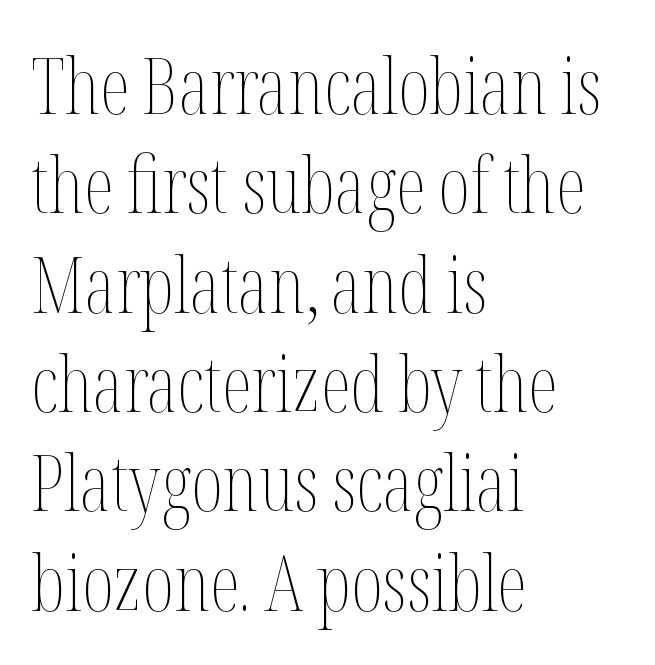
{"italic": "no", "bold": "no", "weight": "thin", "width": "condensed", "stroke_contrast": "medium", "x_height": "medium", "monospaced": "no", "underline": "no", "align": "left", "line_spacing": "normal", "line_spacing_ratio": 1.29, "letter_spacing": "normal", "letter_spacing_em": 0.0, "glyph_px": 77}
